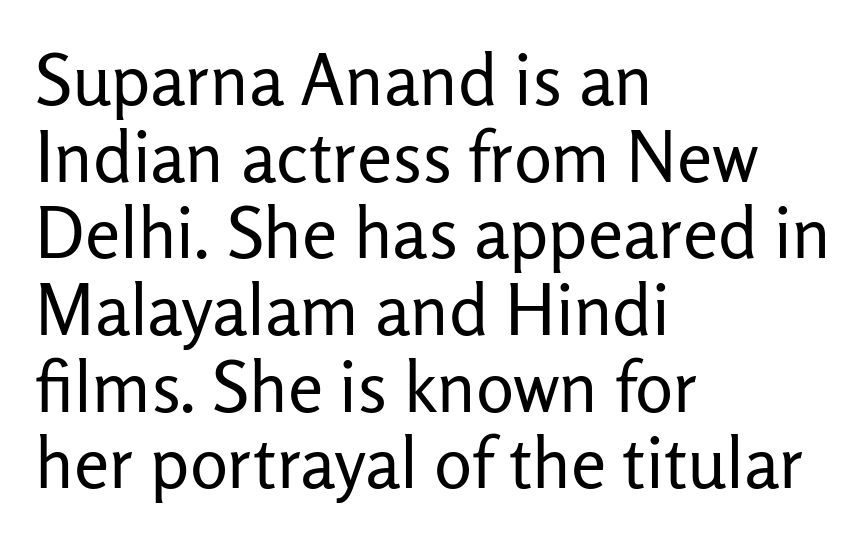
The image shows 71 px regular-weight sans-serif type, upright; set left-aligned, tight line spacing (1.08x), normal letter spacing, not underlined; low stroke contrast and a medium x-height.
